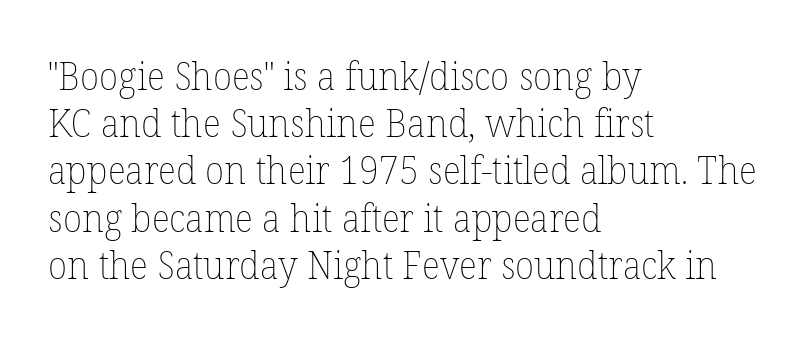
The image shows 39 px thin type, upright; set left-aligned, line spacing 1.21x, normal letter spacing, not underlined; low stroke contrast and a medium x-height.
